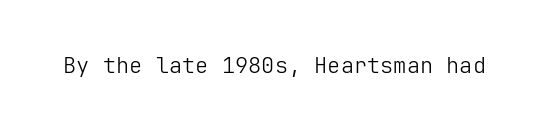
The space directly below the letters is spotless. Quick note: not italic, upright. The line texture is even and compact thanks to regular tracking. These glyphs show unthickened strokes, regular width or finer.
